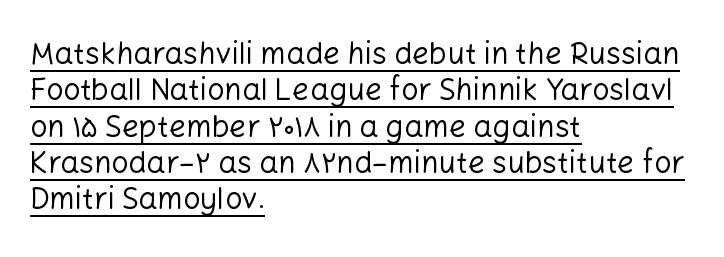
Quick note: underline on. You could call the tracking neutral — neither tight nor loose. These lines stack with their left ends in a neat column. The letters advance in unequal steps, a hallmark of proportional type. I'd call this a sans setting — the letters go barefoot. Does the lettering tilt? It doesn't — this is upright.
